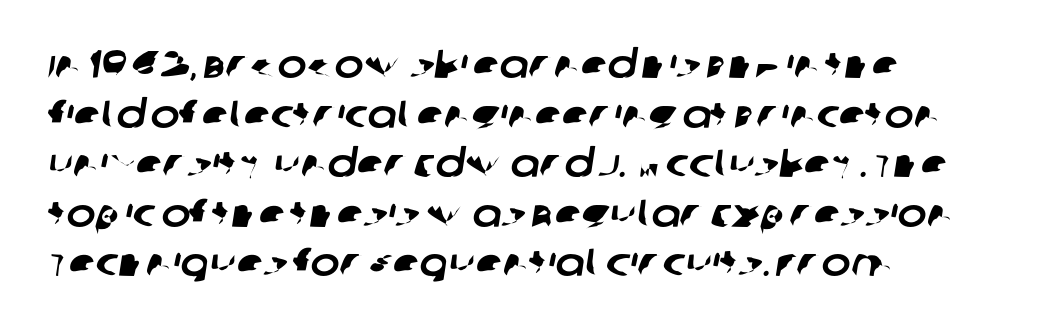
Q: Is the typeface a serif or a sans-serif typeface? A: Sans-serif.
Q: Is the text underlined? A: No.
Q: How is the paragraph aligned? A: Left-aligned.
Q: Is the spacing between letters normal or unusually wide? A: Normal.
Q: Is the spacing between lines tight, normal or loose? A: Normal.
Q: Width (condensed, normal, or wide)? A: Normal.
Q: Stroke contrast? A: Low.
Q: x-height? A: Large.
Q: Monospaced? A: No.
